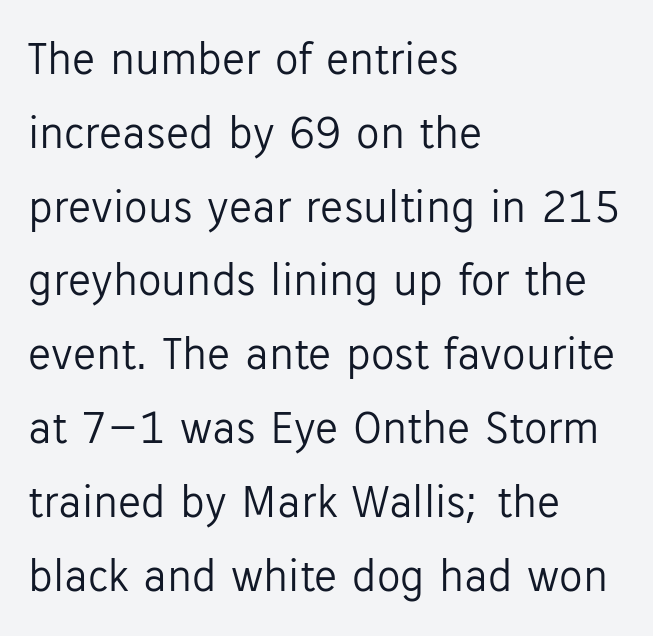
You can tell it's not italic because the verticals are truly vertical. The typeface has the unassuming heft of standard copy or less. Looks like regular typesetting: each glyph gets only the width it needs. The horizontal fit of the characters is conventional and even. Notice how the passage keeps a crisp vertical edge on the left only. The font family rendered here belongs to the sans-serif group.
